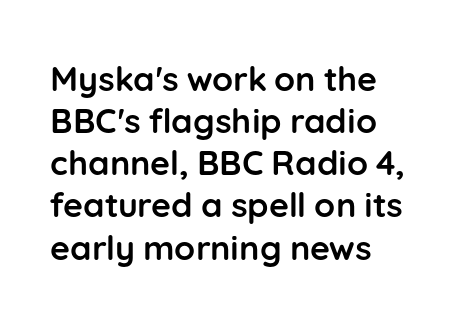
The image shows 34 px semibold sans-serif type, upright; set left-aligned, line spacing 1.24x, normal letter spacing, not underlined; low stroke contrast and a medium x-height.
